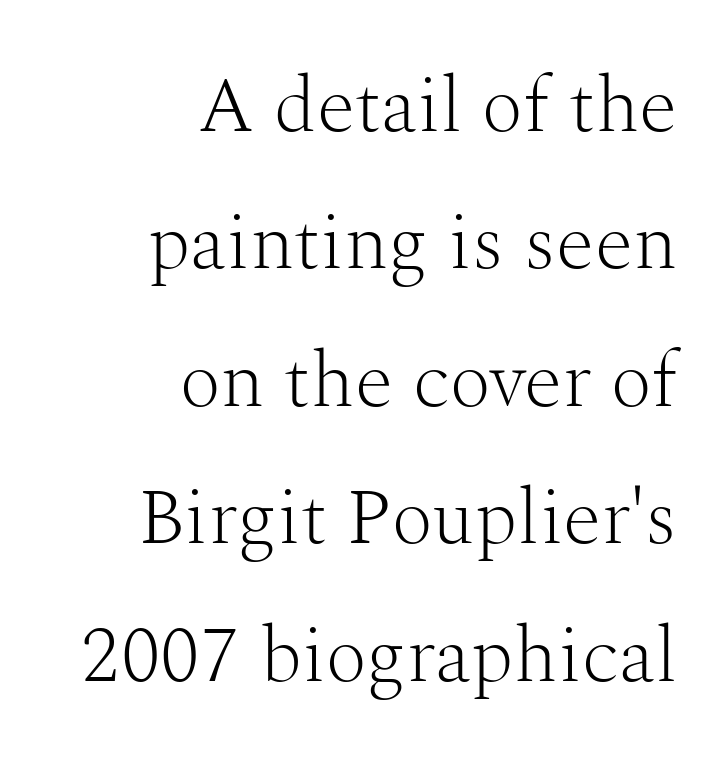
The image shows 79 px light serif type, upright; set right-aligned, line spacing 1.74x, normal letter spacing, not underlined; medium stroke contrast and a medium x-height.
